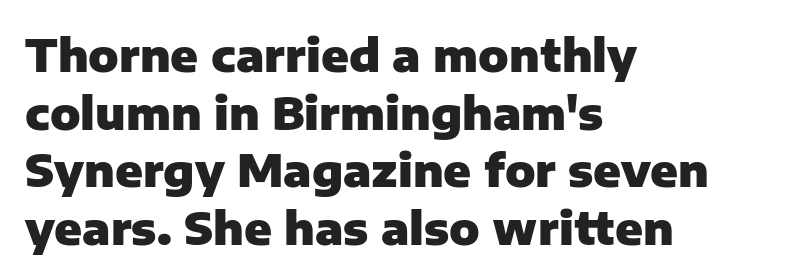
Q: Is the text bold? A: Yes.
Q: Is the text italic (slanted)? A: No, it is upright.
Q: Is the typeface a serif or a sans-serif typeface? A: Sans-serif.
Q: Is the text underlined? A: No.
Q: How is the paragraph aligned? A: Left-aligned.
Q: Is the spacing between letters normal or unusually wide? A: Normal.
Q: Is the spacing between lines tight, normal or loose? A: Normal.
Q: Width (condensed, normal, or wide)? A: Normal.
Q: Stroke contrast? A: Low.
Q: x-height? A: Medium.
Q: Monospaced? A: No.
